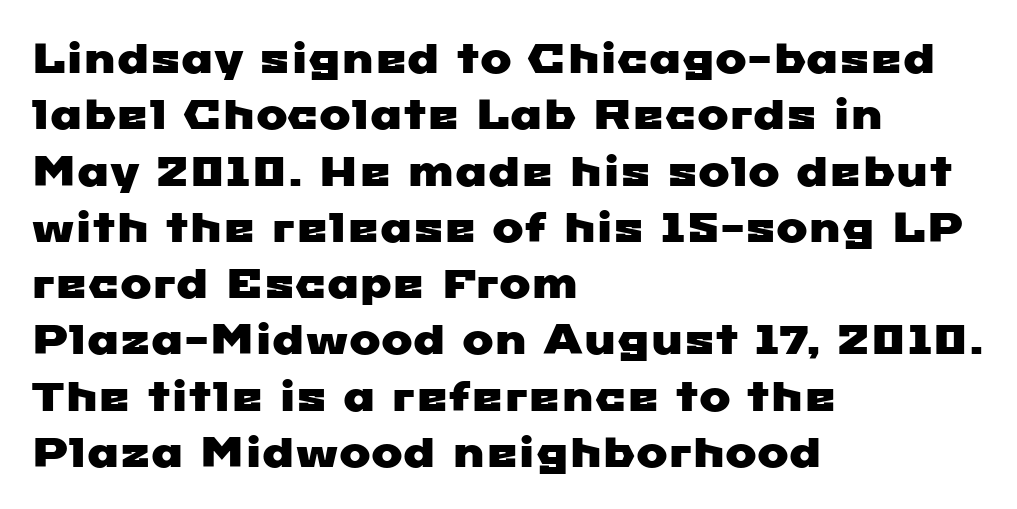
The image shows 42 px wide sans-serif type; set left-aligned, normal line spacing (1.34x), normal letter spacing, not underlined; low stroke contrast and a medium x-height.
